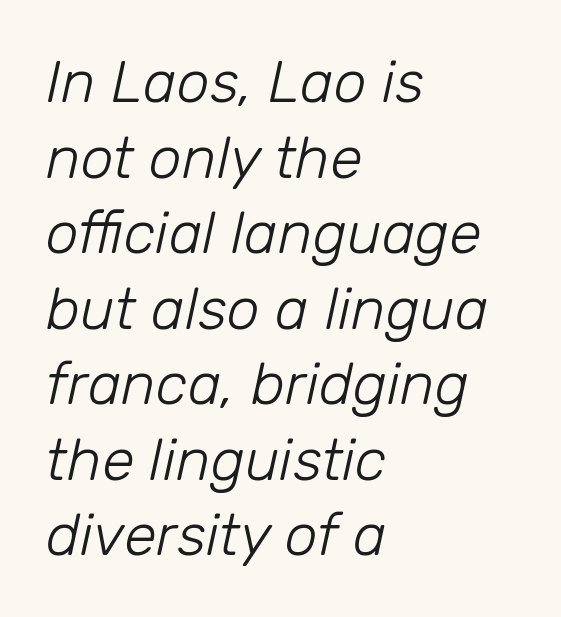
The image shows 59 px light type, italic (leaning right); set left-aligned, normal line spacing (1.28x), normal letter spacing, not underlined; low stroke contrast and a medium x-height.
